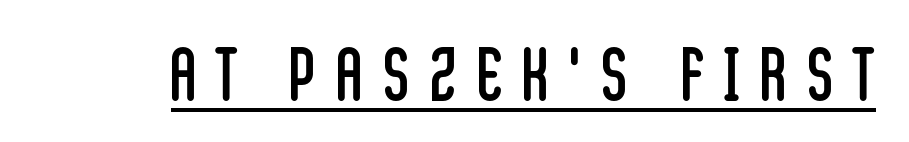
The image shows 73 px regular-weight, condensed sans-serif type, upright; set unusually wide letter spacing (+0.28 em), underlined; low stroke contrast and a large x-height.
